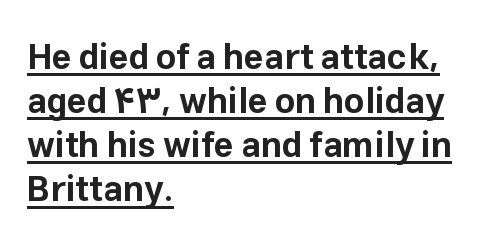
{"serif": "no", "italic": "no", "bold": "yes", "weight": "bold", "width": "normal", "stroke_contrast": "low", "x_height": "medium", "monospaced": "no", "underline": "yes", "align": "left", "line_spacing": "normal", "line_spacing_ratio": 1.26, "letter_spacing": "normal", "letter_spacing_em": 0.0, "glyph_px": 35}
